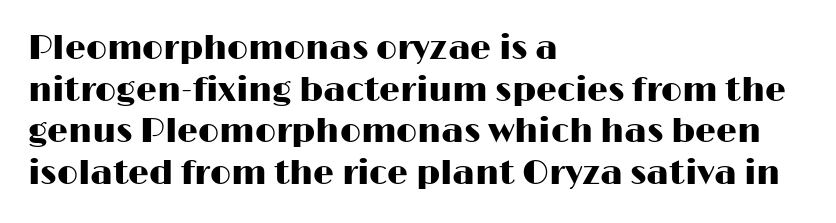
Q: Is the text italic (slanted)? A: No, it is upright.
Q: Is the typeface a serif or a sans-serif typeface? A: Sans-serif.
Q: Is the text underlined? A: No.
Q: How is the paragraph aligned? A: Left-aligned.
Q: Is the spacing between letters normal or unusually wide? A: Normal.
Q: Is the spacing between lines tight, normal or loose? A: Normal.
Q: Width (condensed, normal, or wide)? A: Wide.
Q: Stroke contrast? A: High.
Q: x-height? A: Medium.
Q: Monospaced? A: No.
